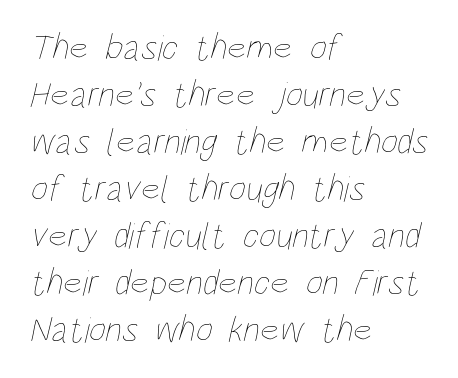
{"bold": "no", "weight": "thin", "width": "condensed", "stroke_contrast": "low", "x_height": "large", "monospaced": "no", "underline": "no", "align": "left", "line_spacing": "normal", "line_spacing_ratio": 1.27, "letter_spacing": "normal", "letter_spacing_em": 0.0, "glyph_px": 37}
